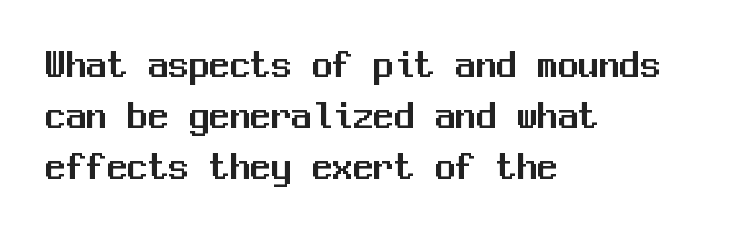
{"serif": "no", "italic": "no", "width": "normal", "stroke_contrast": "medium", "x_height": "medium", "monospaced": "yes", "underline": "no", "align": "left", "line_spacing_ratio": 1.24, "letter_spacing": "normal", "letter_spacing_em": 0.0, "glyph_px": 41}
